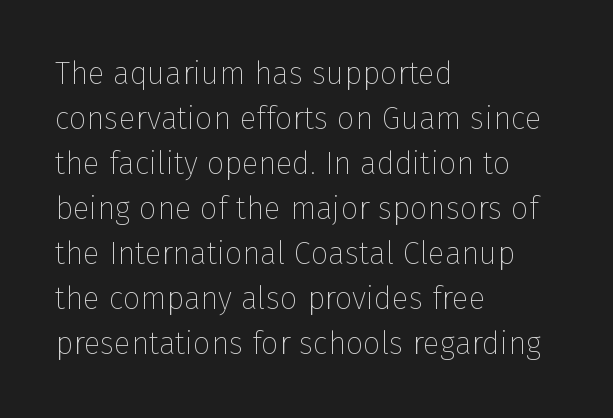
The letterforms sit at book weight or below. This rendering leaves character spacing at its baseline value. Words float on clear page, feet unadorned. The face used here is proportionally spaced, like ordinary book or web type. Whoever set this chose a conventional vertical rhythm. Unlike a traditional serif, this face leaves its strokes unadorned.
